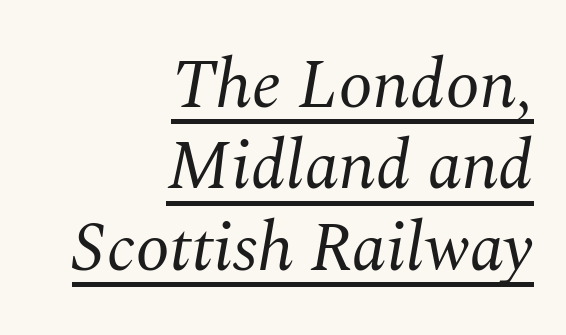
Horizontally, the lines are justified to the trailing edge only. These lines were composed using italics. Heaviness? Minimal to ordinary, like unemphasized prose. The passage shown is typed in a proportional face where columns would drift.
